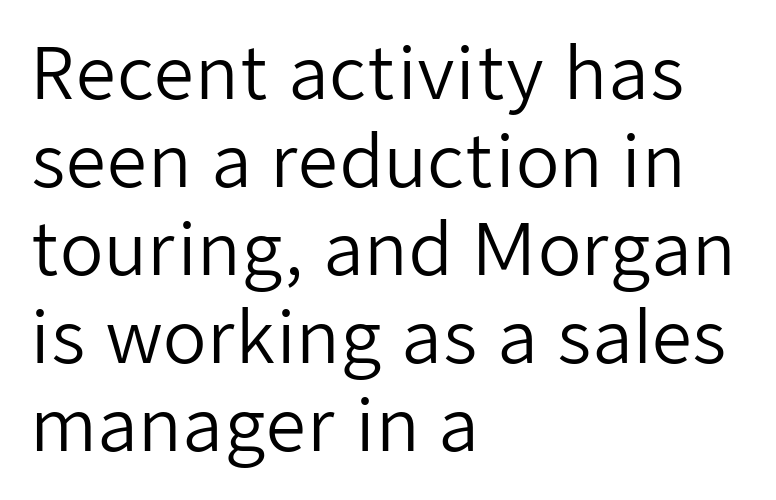
The image shows 71 px regular-weight sans-serif type, upright; set left-aligned, line spacing 1.24x, normal letter spacing, not underlined; low stroke contrast and a medium x-height.
